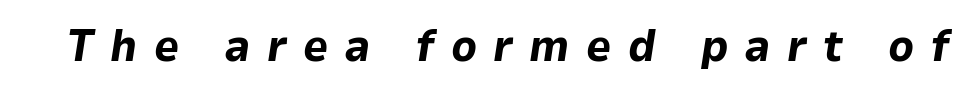
{"italic": "yes", "lean": "right", "slant_degrees": 9, "bold": "yes", "weight": "bold", "width": "normal", "stroke_contrast": "low", "x_height": "medium", "monospaced": "no", "underline": "no", "letter_spacing": "wide", "letter_spacing_em": 0.37, "glyph_px": 44}
